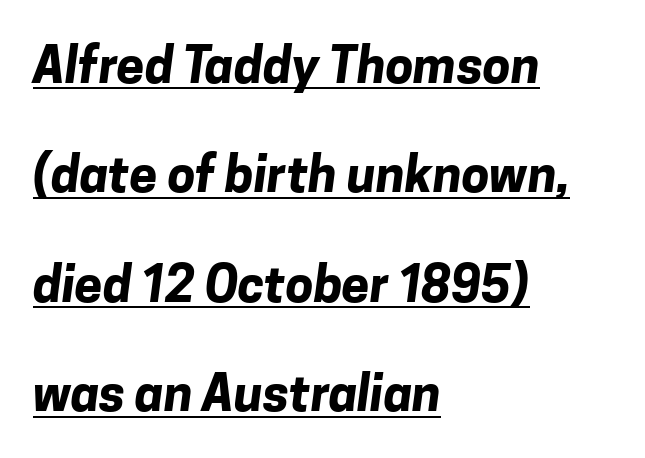
The image shows 50 px bold sans-serif type; set left-aligned, loose line spacing (2.19x), normal letter spacing, underlined; low stroke contrast and a medium x-height.
